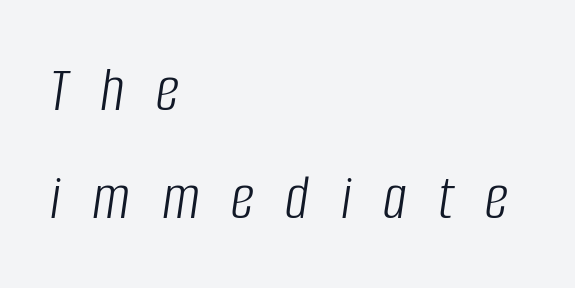
The zone under the glyphs is completely vacant. If you drew a ruler down the left edge, every line would touch it. The type is letterspaced generously, with wide tracking. Rendered with sloped, italic letterforms.
